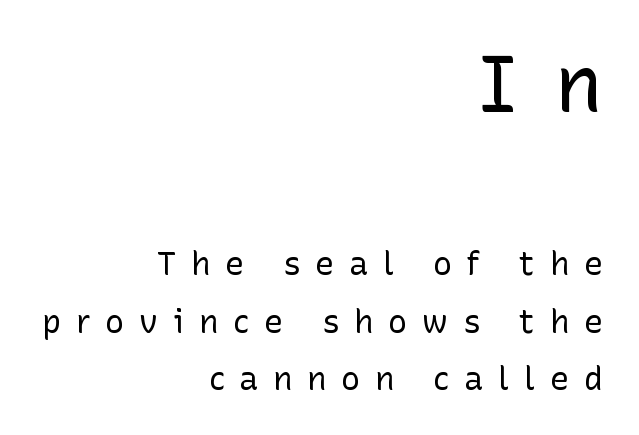
The image shows 80 px regular-weight sans-serif type, upright; set right-aligned, line spacing 1.8x, unusually wide letter spacing (+0.46 em), not underlined; the first (top) block is 2.5x larger; low stroke contrast and a medium x-height.
